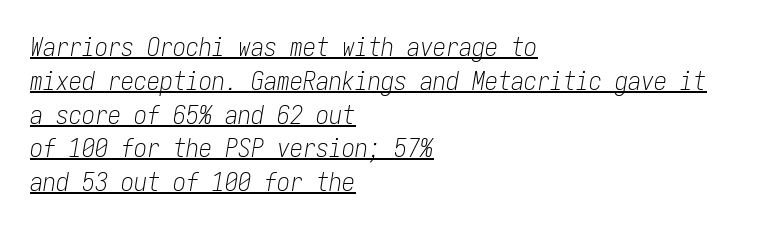
Ink coverage per letter is moderate at most. Has an underline been added? It has. The face used here is rendered with its standard letterfit. Evenly set lines give the paragraph a standard silhouette. The paragraph shown leans on its left margin. Slant detected: the letters are inclined.
